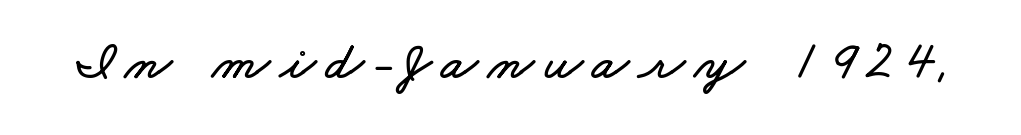
{"width": "wide", "stroke_contrast": "low", "x_height": "small", "monospaced": "no", "underline": "no", "glyph_px": 54}
